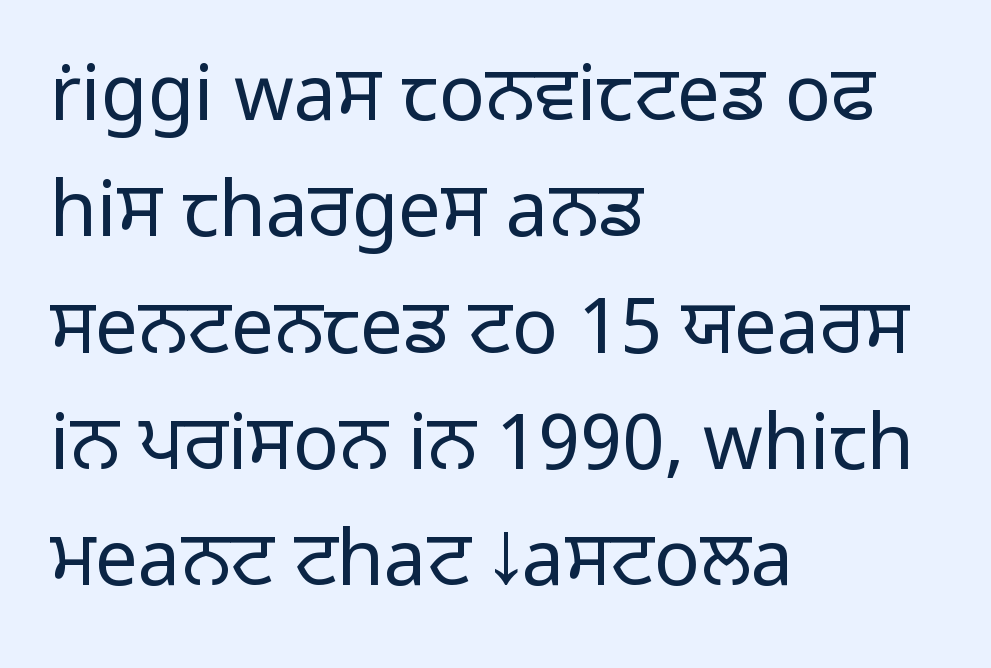
The image shows 76 px light sans-serif type, upright; set left-aligned, normal line spacing (1.53x), normal letter spacing, not underlined; low stroke contrast and a medium x-height.
